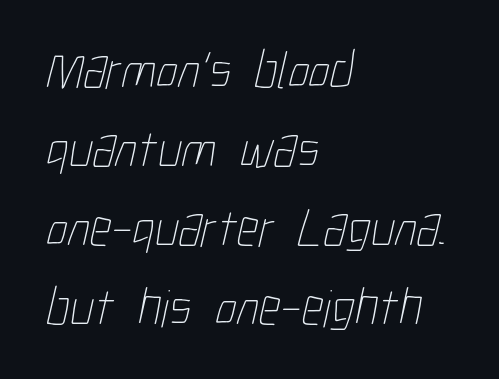
The setting favours the left margin, as ordinary paragraphs usually do. What stands out about the letter spacing? Nothing — it is the standard amount. No letter is thick-stroked: the sample isn't bold. The face used here is proportionally spaced, like ordinary book or web type. The passage shown stacks its lines at a standard gap. A clean baseline with only descenders dipping below it.
